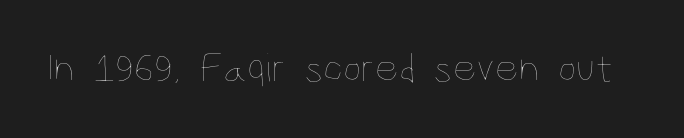
{"italic": "no", "bold": "no", "weight": "thin", "width": "condensed", "stroke_contrast": "low", "x_height": "large", "monospaced": "no", "underline": "no", "letter_spacing": "normal", "letter_spacing_em": 0.0, "glyph_px": 41}
